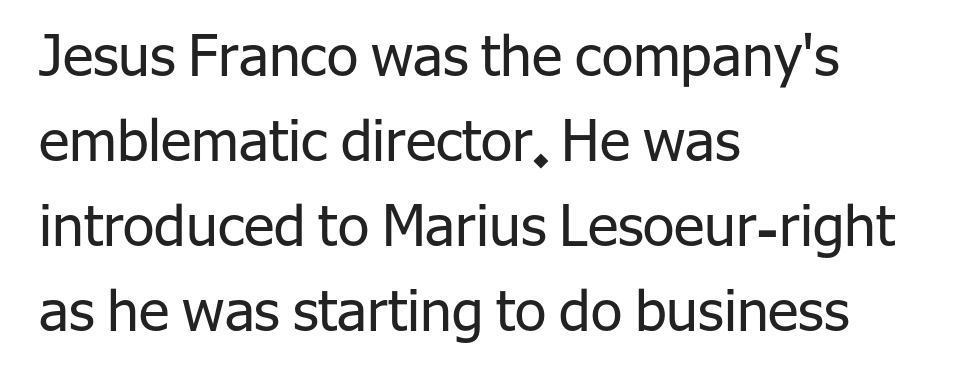
Q: Is the text bold? A: No.
Q: Is the text italic (slanted)? A: No, it is upright.
Q: Is the typeface a serif or a sans-serif typeface? A: Sans-serif.
Q: Is the text underlined? A: No.
Q: How is the paragraph aligned? A: Left-aligned.
Q: Is the spacing between letters normal or unusually wide? A: Normal.
Q: Is the spacing between lines tight, normal or loose? A: Normal.
Q: Width (condensed, normal, or wide)? A: Normal.
Q: Stroke contrast? A: Low.
Q: x-height? A: Medium.
Q: Monospaced? A: No.
